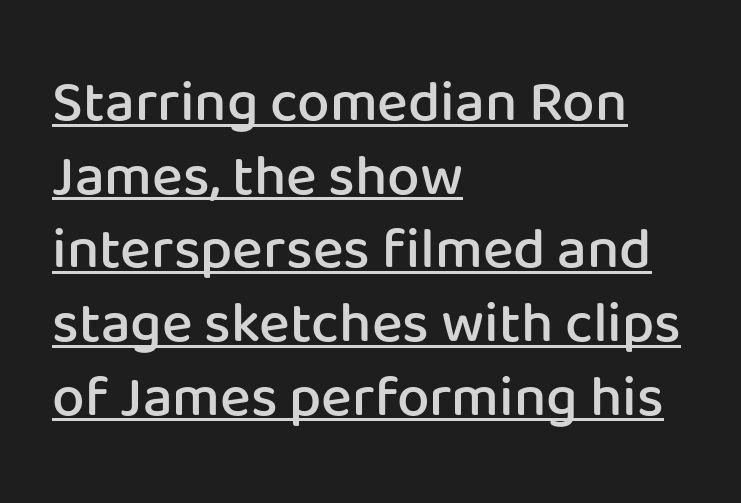
Q: Is the text bold? A: Semi-bold.
Q: Is the text italic (slanted)? A: No, it is upright.
Q: Is the typeface a serif or a sans-serif typeface? A: Sans-serif.
Q: Is the text underlined? A: Yes.
Q: How is the paragraph aligned? A: Left-aligned.
Q: Is the spacing between letters normal or unusually wide? A: Normal.
Q: Is the spacing between lines tight, normal or loose? A: Normal.
Q: Width (condensed, normal, or wide)? A: Normal.
Q: Stroke contrast? A: Low.
Q: x-height? A: Medium.
Q: Monospaced? A: No.
